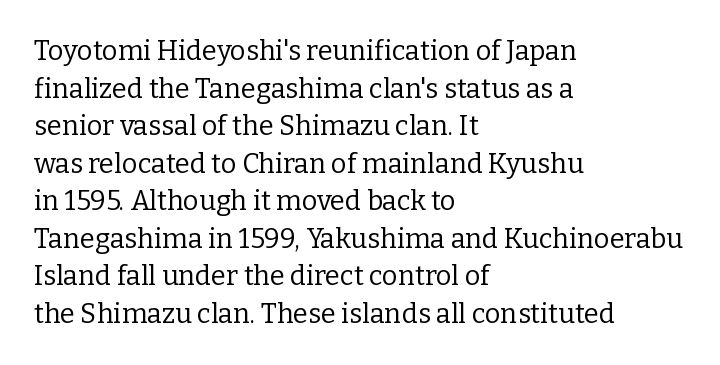
{"italic": "no", "bold": "no", "underline": "no", "align": "left", "line_spacing": "normal", "line_spacing_ratio": 1.39, "letter_spacing": "normal", "letter_spacing_em": 0.0, "glyph_px": 27}
